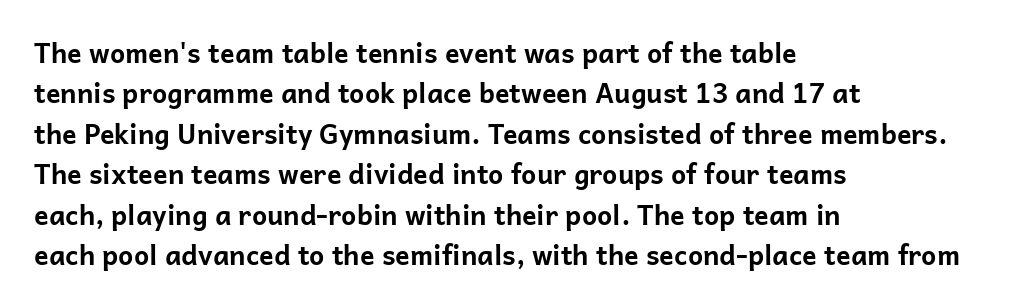
{"italic": "no", "bold": "yes", "underline": "no", "align": "left", "line_spacing": "normal", "line_spacing_ratio": 1.5, "letter_spacing": "normal", "letter_spacing_em": 0.0, "glyph_px": 27}
